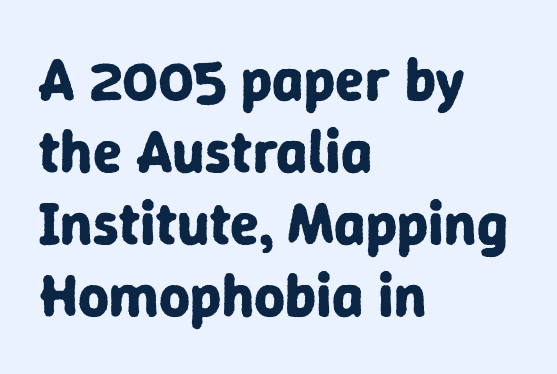
The image shows 60 px bold sans-serif type, upright; set left-aligned, line spacing 1.2x, normal letter spacing, not underlined; low stroke contrast and a medium x-height.
